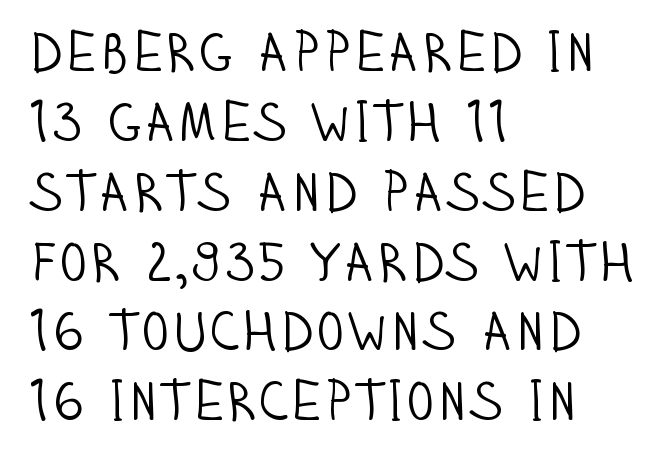
The image shows 55 px light, condensed sans-serif type, upright; set left-aligned, normal line spacing (1.27x), normal letter spacing, not underlined; low stroke contrast and a large x-height.
